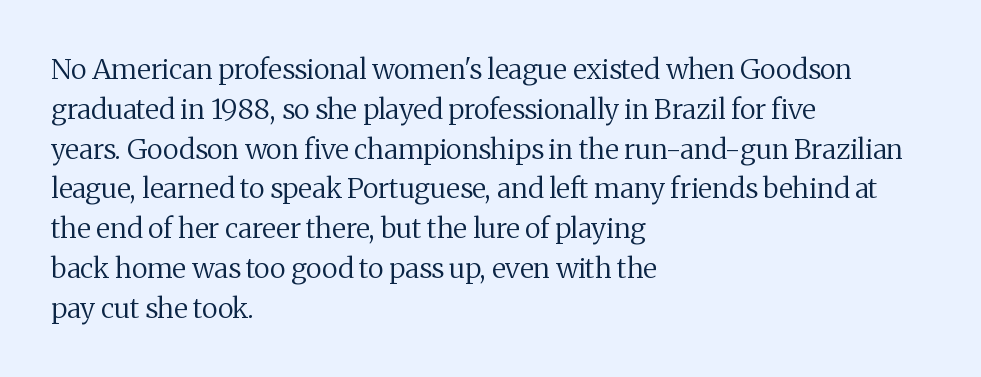
Normally led — the rows are evenly, conventionally spaced. If you drew a ruler down the left edge, every line would touch it. Stems here are at most as thick as an everyday book face. Ascenders rise straight up at ninety degrees. Glyph-to-glyph distance matches everyday printed text. Spacing verdict: proportional, widths tailored to each character.
